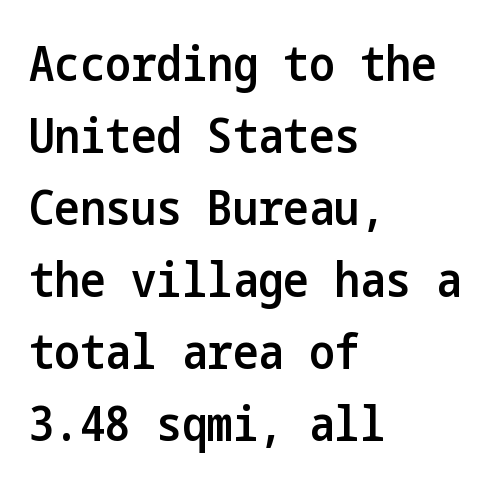
Is there much room between lines? A standard amount, neither cramped nor airy. Quick note: underline off. Letter spacing: default. Style check: upright.
